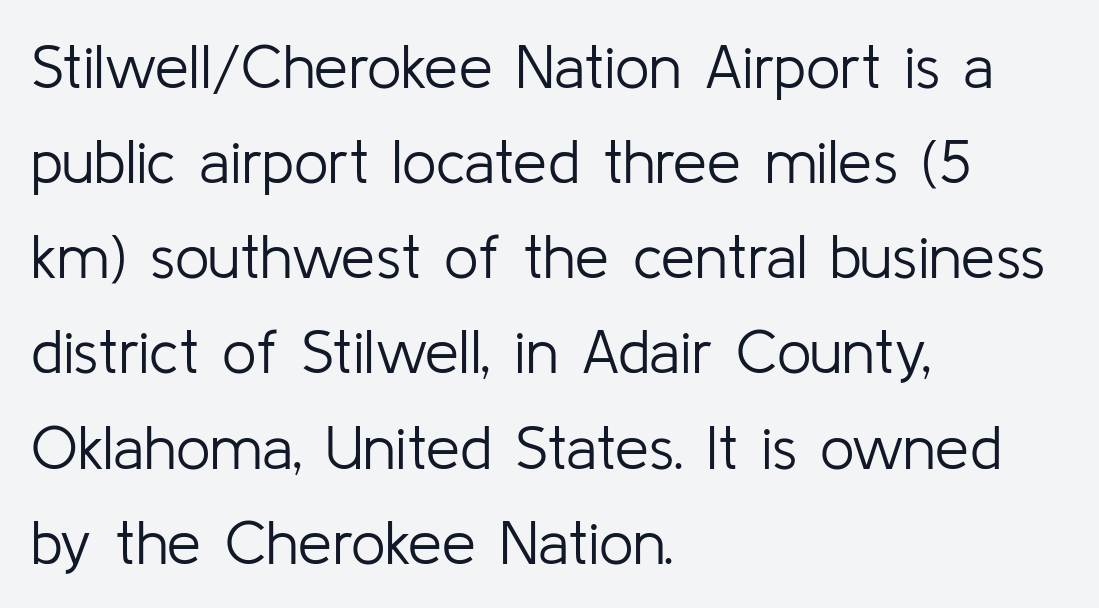
Observe the absence of serifs on each vertical stroke in this sample. A typesetter would call this leading conventional body-copy spacing. Each letter keeps its own natural width here, so spacing adapts to shape. The area under the type is left untouched. Posture: vertical. This rendering uses left alignment, leaving the right contour irregular.
